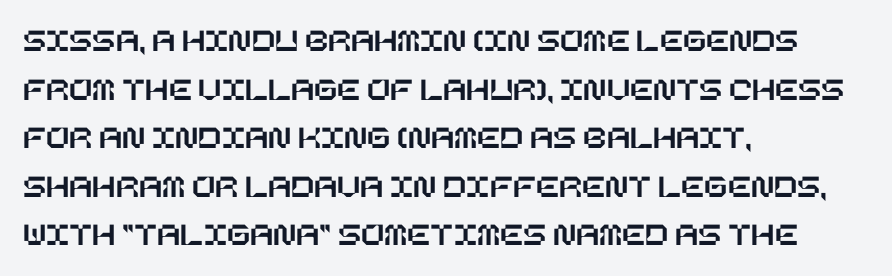
The specimen reads as upright at a glance. Just letters on the line, the space beneath them empty. This sample is left-justified, so line endings fall wherever the words run out. These lines keep a tight, regular rhythm from letter to letter. The block of text has a typical density, with ordinary space between rows.
